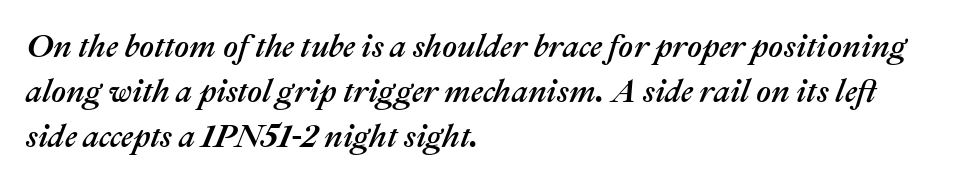
{"italic": "yes", "lean": "right", "slant_degrees": 22, "width": "normal", "stroke_contrast": "medium", "x_height": "medium", "monospaced": "no", "underline": "no", "align": "left", "line_spacing": "normal", "line_spacing_ratio": 1.41, "letter_spacing": "normal", "letter_spacing_em": 0.0, "glyph_px": 32}
